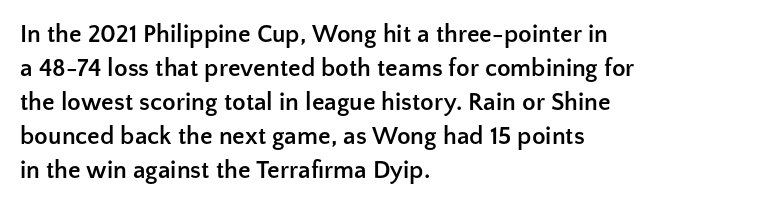
The image shows 25 px bold type, upright; set left-aligned, normal line spacing (1.36x), normal letter spacing, not underlined.
